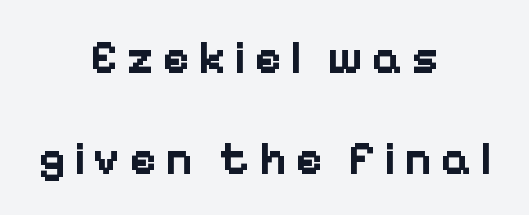
Set as a true bold cut, around the 700 mark. The typography opts for an upright posture over an oblique one. The face used here is proportionally spaced, like ordinary book or web type. The lines in this sample share a center point and differ in where they start and stop. Descenders hang freely into open space. Are there feet on the stems? There aren't — it's a sans.
